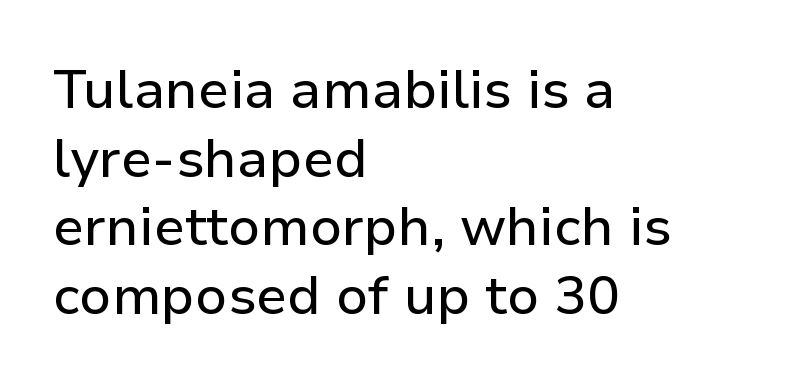
Q: Is the text italic (slanted)? A: No, it is upright.
Q: Is the typeface a serif or a sans-serif typeface? A: Sans-serif.
Q: Is the text underlined? A: No.
Q: How is the paragraph aligned? A: Left-aligned.
Q: Is the spacing between letters normal or unusually wide? A: Normal.
Q: Is the spacing between lines tight, normal or loose? A: Normal.
Q: Width (condensed, normal, or wide)? A: Normal.
Q: Stroke contrast? A: Low.
Q: x-height? A: Medium.
Q: Monospaced? A: No.
